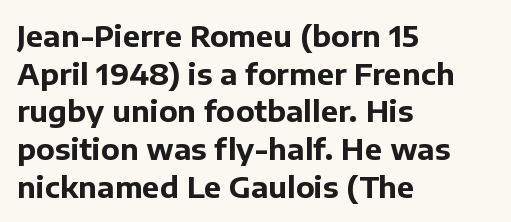
Q: Is the text bold? A: Yes.
Q: Is the text italic (slanted)? A: No, it is upright.
Q: Is the typeface a serif or a sans-serif typeface? A: Sans-serif.
Q: Is the text underlined? A: No.
Q: How is the paragraph aligned? A: Left-aligned.
Q: Is the spacing between letters normal or unusually wide? A: Normal.
Q: Is the spacing between lines tight, normal or loose? A: Normal.
Q: Width (condensed, normal, or wide)? A: Normal.
Q: Stroke contrast? A: Low.
Q: x-height? A: Medium.
Q: Monospaced? A: No.
